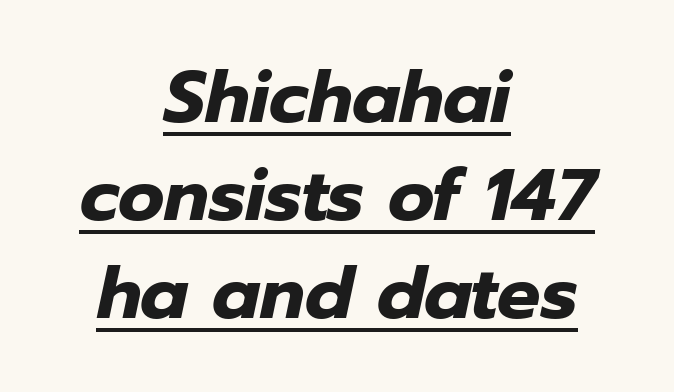
{"italic": "yes", "lean": "right", "slant_degrees": 12, "bold": "yes", "weight": "heavy", "width": "normal", "stroke_contrast": "low", "x_height": "medium", "monospaced": "no", "underline": "yes", "align": "center", "line_spacing": "normal", "line_spacing_ratio": 1.36, "letter_spacing": "normal", "letter_spacing_em": 0.0, "glyph_px": 72}
